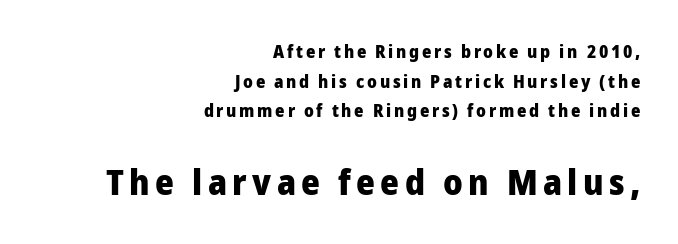
The rag falls on the left side of this text block. Words float on clear page, feet unadorned. Check where the strokes stop: nothing finishes them off — pure sans. Posture: vertical. Its strokes are broad and dark, the hallmark of bold type. Regarding leading, the lines here are spaced in the standard way.
